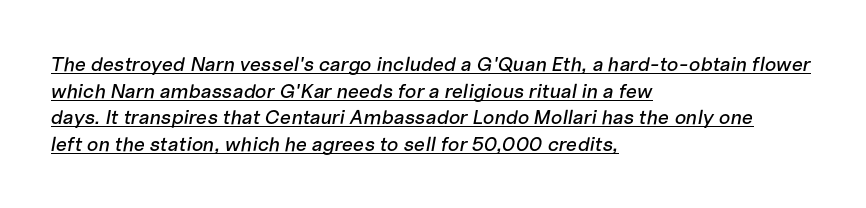
Q: Is the text italic (slanted)? A: Yes, it leans right by about 10 degrees.
Q: Is the text underlined? A: Yes.
Q: How is the paragraph aligned? A: Left-aligned.
Q: Is the spacing between letters normal or unusually wide? A: Normal.
Q: Is the spacing between lines tight, normal or loose? A: Normal.
